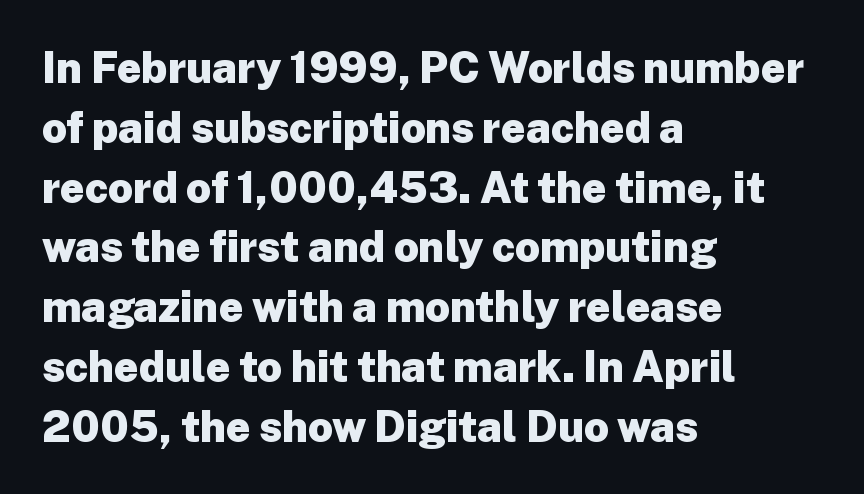
The image shows 43 px heavy sans-serif type, upright; set left-aligned, normal line spacing (1.39x), normal letter spacing, not underlined; low stroke contrast and a medium x-height.
